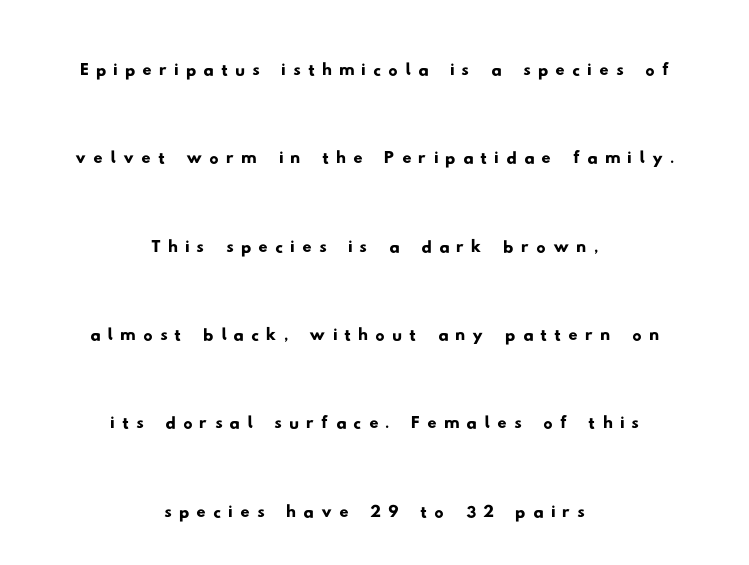
{"serif": "no", "width": "wide", "stroke_contrast": "low", "x_height": "small", "monospaced": "no", "underline": "no", "align": "center", "line_spacing": "loose", "line_spacing_ratio": 1.92, "glyph_px": 46}
